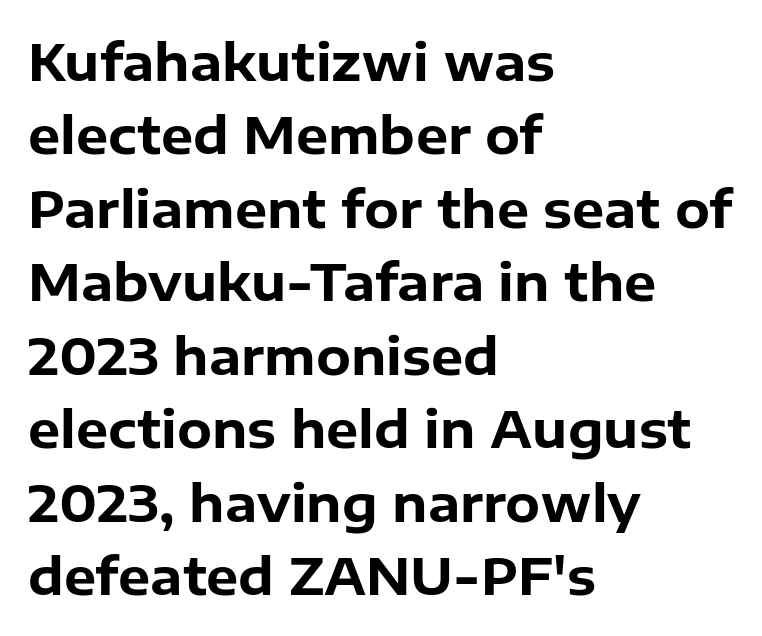
{"serif": "no", "italic": "no", "bold": "yes", "weight": "bold", "width": "normal", "stroke_contrast": "low", "x_height": "medium", "monospaced": "no", "underline": "no", "align": "left", "line_spacing": "normal", "line_spacing_ratio": 1.44, "letter_spacing": "normal", "letter_spacing_em": 0.0, "glyph_px": 51}
